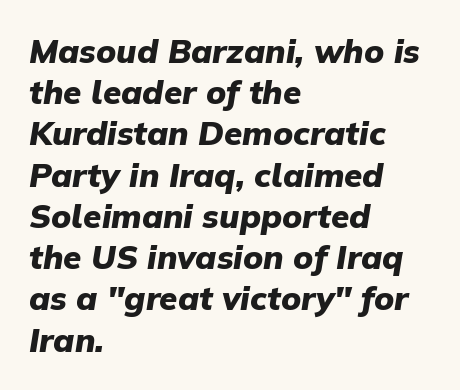
Q: Is the text bold? A: Yes.
Q: Is the text italic (slanted)? A: Yes, it leans right by about 9 degrees.
Q: Is the text underlined? A: No.
Q: How is the paragraph aligned? A: Left-aligned.
Q: Is the spacing between letters normal or unusually wide? A: Normal.
Q: Is the spacing between lines tight, normal or loose? A: Normal.
Q: Width (condensed, normal, or wide)? A: Normal.
Q: Stroke contrast? A: Low.
Q: x-height? A: Medium.
Q: Monospaced? A: No.
